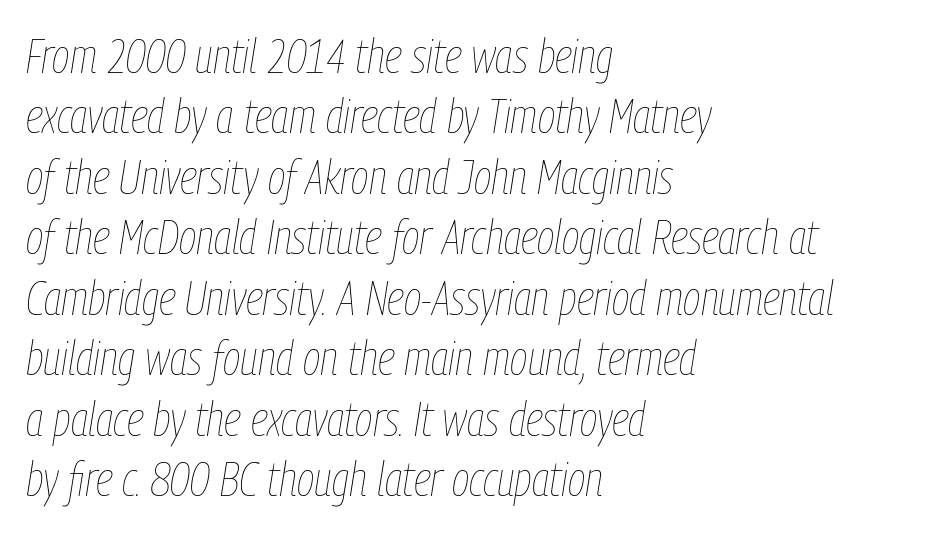
{"italic": "yes", "lean": "right", "slant_degrees": 9, "bold": "no", "weight": "thin", "width": "condensed", "stroke_contrast": "low", "x_height": "medium", "monospaced": "no", "underline": "no", "align": "left", "line_spacing": "normal", "line_spacing_ratio": 1.26, "letter_spacing": "normal", "letter_spacing_em": 0.0, "glyph_px": 48}
